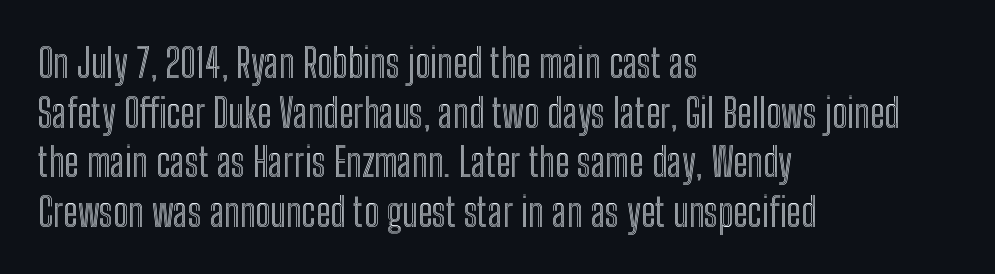
The image shows 40 px condensed type, upright; set left-aligned, line spacing 1.24x, normal letter spacing, not underlined; a medium x-height.
